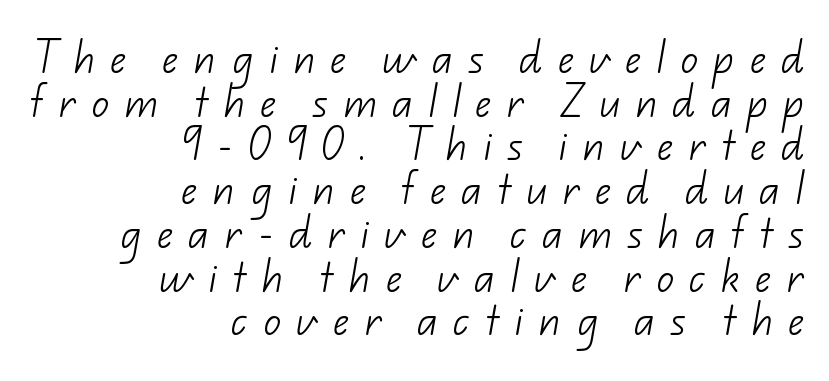
The image shows 35 px light sans-serif type; set right-aligned, normal line spacing (1.25x), unusually wide letter spacing (+0.43 em), not underlined; low stroke contrast and a small x-height.
